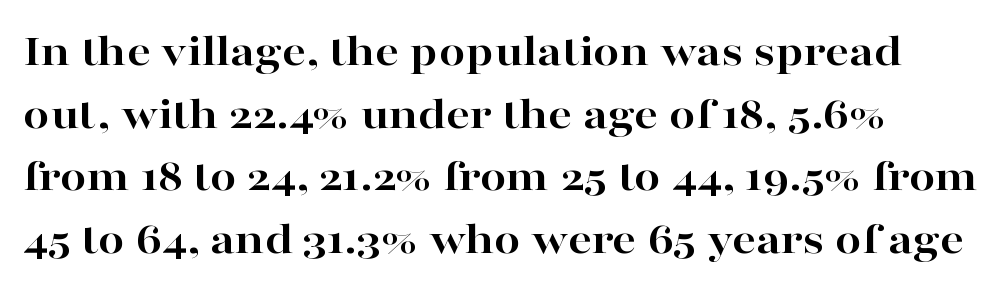
{"serif": "yes", "italic": "no", "bold": "yes", "weight": "bold", "width": "wide", "stroke_contrast": "high", "x_height": "medium", "monospaced": "no", "underline": "no", "line_spacing": "normal", "line_spacing_ratio": 1.33, "letter_spacing": "normal", "letter_spacing_em": 0.0, "glyph_px": 47}
